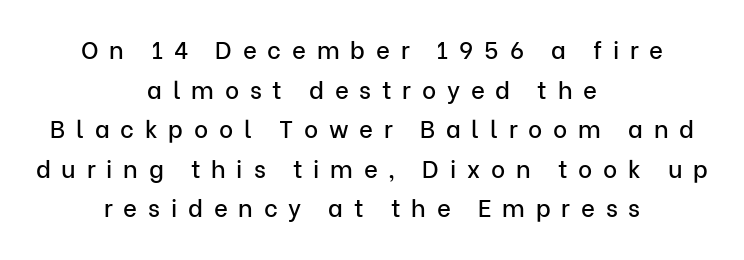
The line-height multiplier appears to be the usual default. The passage is arranged like a title page — every line centered. Bare-footed words on every line. Here the glyphs are tracked loosely, breaking word shapes into spaced letters. The lettering stays uniformly vertical, giving the passage a roman look.
